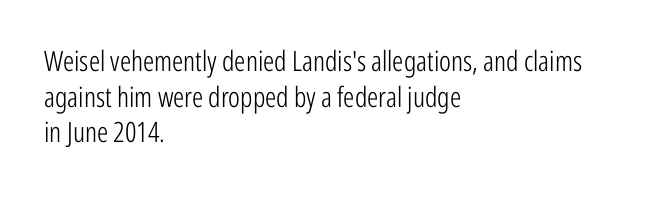
{"serif": "no", "italic": "no", "bold": "no", "weight": "light", "width": "condensed", "stroke_contrast": "low", "x_height": "medium", "monospaced": "no", "underline": "no", "align": "left", "line_spacing": "normal", "line_spacing_ratio": 1.27, "letter_spacing": "normal", "letter_spacing_em": 0.0, "glyph_px": 28}
